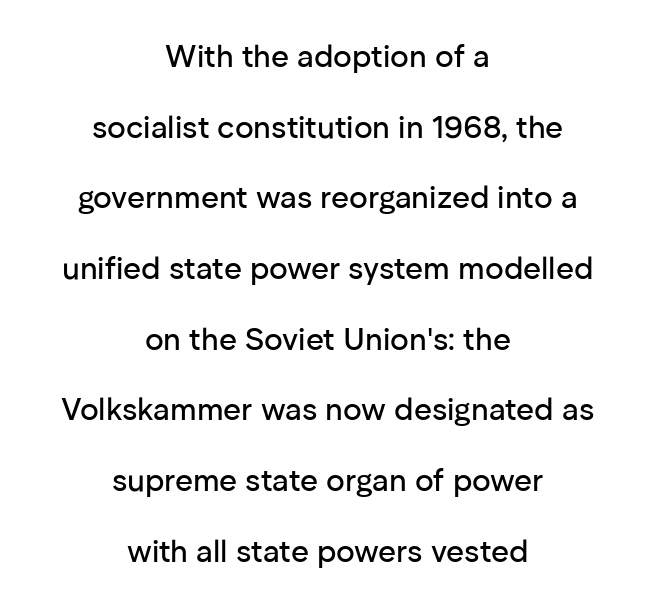
Q: Is the text italic (slanted)? A: No, it is upright.
Q: Is the typeface a serif or a sans-serif typeface? A: Sans-serif.
Q: Is the text underlined? A: No.
Q: How is the paragraph aligned? A: Centered.
Q: Is the spacing between letters normal or unusually wide? A: Normal.
Q: Is the spacing between lines tight, normal or loose? A: Loose.
Q: Width (condensed, normal, or wide)? A: Normal.
Q: Stroke contrast? A: Low.
Q: x-height? A: Medium.
Q: Monospaced? A: No.
